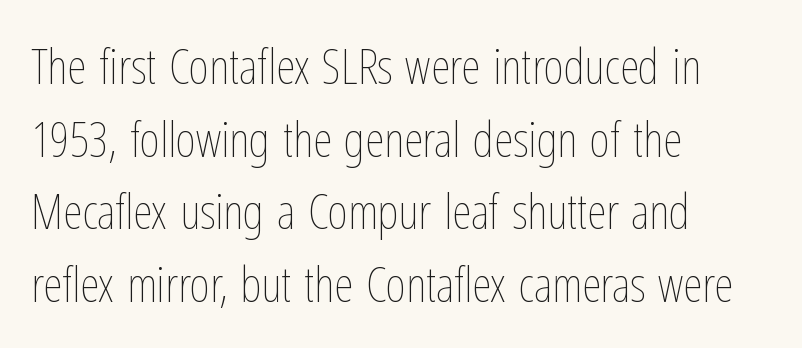
{"italic": "no", "bold": "no", "weight": "thin", "width": "condensed", "stroke_contrast": "low", "x_height": "medium", "monospaced": "no", "underline": "no", "align": "left", "line_spacing": "normal", "line_spacing_ratio": 1.48, "letter_spacing": "normal", "letter_spacing_em": 0.0, "glyph_px": 49}
